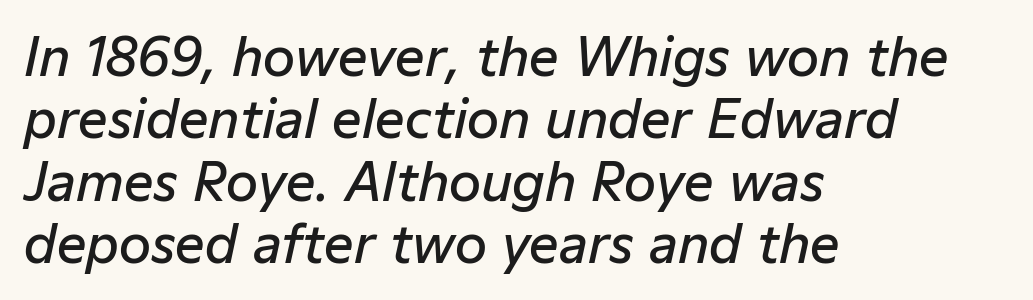
The image shows 52 px semibold type, italic (leaning right); set left-aligned, line spacing 1.2x, normal letter spacing, not underlined; low stroke contrast and a medium x-height.
